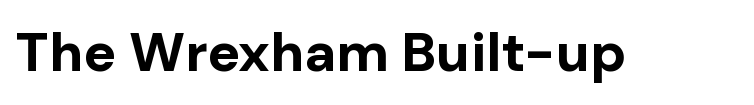
Q: Is the text bold? A: Yes.
Q: Is the text italic (slanted)? A: No, it is upright.
Q: Is the typeface a serif or a sans-serif typeface? A: Sans-serif.
Q: Is the text underlined? A: No.
Q: Is the spacing between letters normal or unusually wide? A: Normal.
Q: Width (condensed, normal, or wide)? A: Normal.
Q: Stroke contrast? A: Low.
Q: x-height? A: Medium.
Q: Monospaced? A: No.
